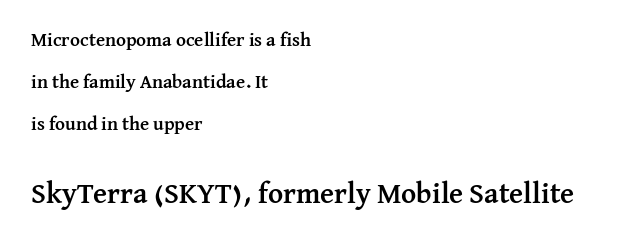
The image shows 29 px semibold serif type, upright; set left-aligned, loose line spacing (2.2x), normal letter spacing, not underlined; the second (bottom) block is 1.53x larger; medium stroke contrast and a medium x-height.
